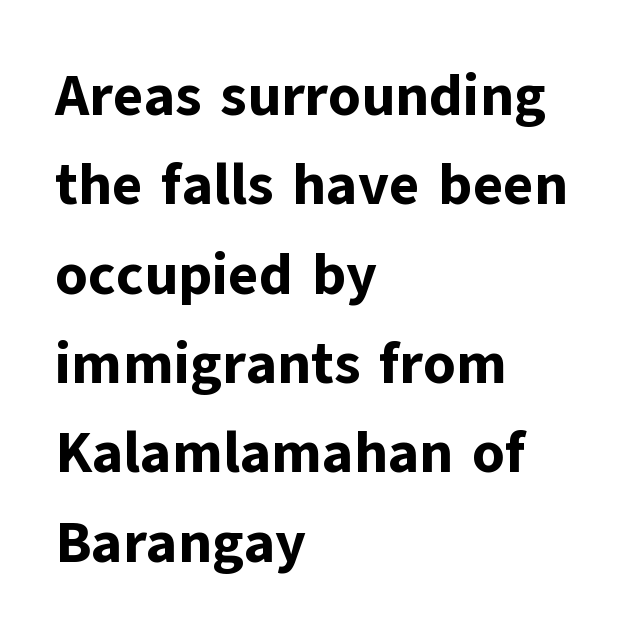
The image shows 58 px bold sans-serif type, upright; set left-aligned, normal line spacing (1.54x), normal letter spacing, not underlined; low stroke contrast and a medium x-height.
